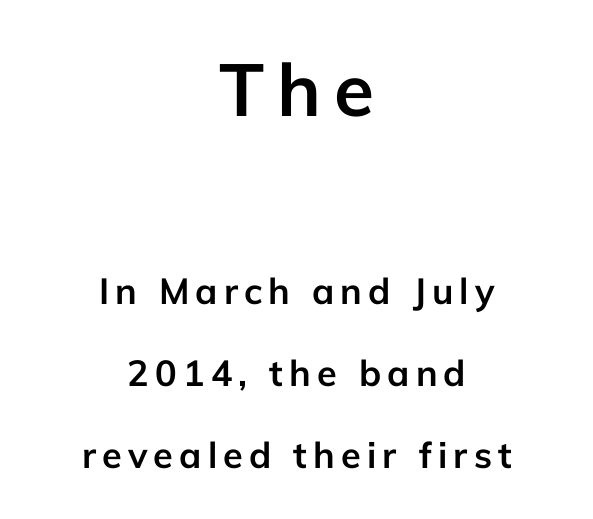
Q: Is the text bold? A: Yes.
Q: Is the text italic (slanted)? A: No, it is upright.
Q: Is the typeface a serif or a sans-serif typeface? A: Sans-serif.
Q: Is the text underlined? A: No.
Q: How is the paragraph aligned? A: Centered.
Q: Is the spacing between lines tight, normal or loose? A: Loose.
Q: Which block of text is set in a larger size, the first (top) or the second (bottom)? A: The first (top) one.
Q: Width (condensed, normal, or wide)? A: Normal.
Q: Stroke contrast? A: Low.
Q: x-height? A: Medium.
Q: Monospaced? A: No.
